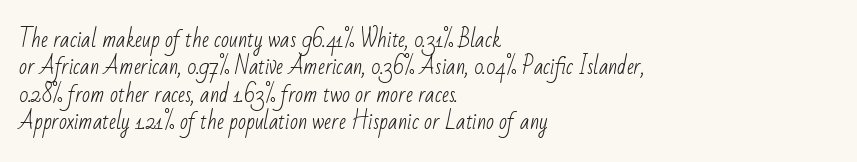
Is there much room between lines? A standard amount, neither cramped nor airy. You could call the tracking neutral — neither tight nor loose. The typesetter chose a ragged-right arrangement here. Only glyphs here, with clear space below each row. The weight would be labelled regular, book, light, or lighter still.
